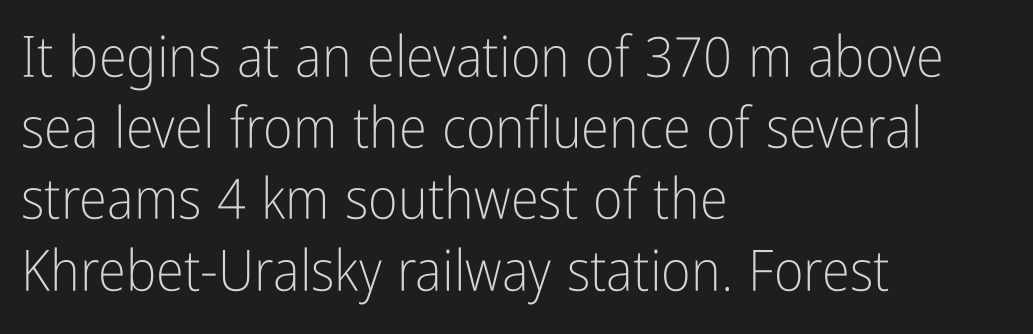
The image shows 57 px light, condensed sans-serif type, upright; set left-aligned, normal line spacing (1.25x), normal letter spacing, not underlined; low stroke contrast and a medium x-height.
